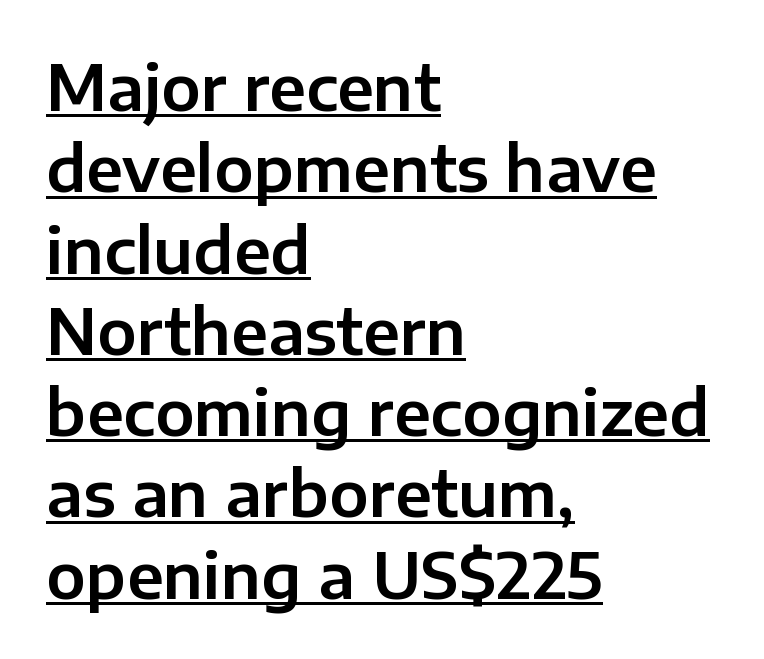
The image shows 63 px sans-serif type, upright; set left-aligned, normal line spacing (1.29x), normal letter spacing, underlined; low stroke contrast and a medium x-height.
